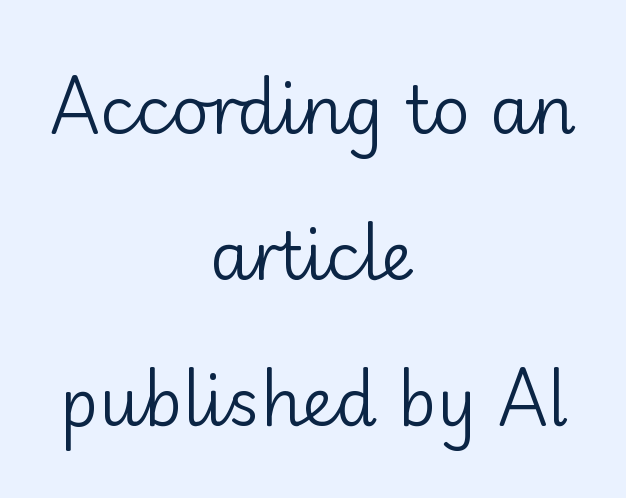
The rendering shows plain stroke endings on the letterforms — a sans-serif design. Summary of vertical rhythm: relaxed, with wide interline spacing. The axis of the letterforms is exactly vertical. Underlining? Definitely not there. There is no visible air inserted between adjacent glyphs. The letterforms sit at book weight or below.
